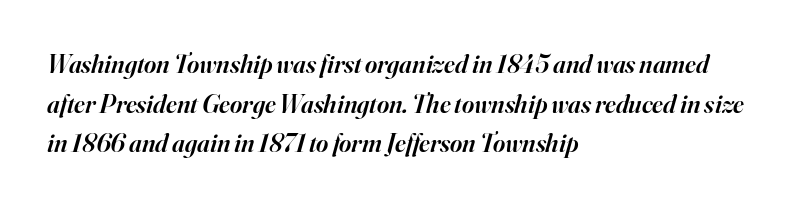
{"italic": "yes", "lean": "right", "slant_degrees": 16, "bold": "semi", "underline": "no", "align": "left", "line_spacing": "normal", "line_spacing_ratio": 1.52, "letter_spacing": "normal", "letter_spacing_em": 0.0, "glyph_px": 26}
